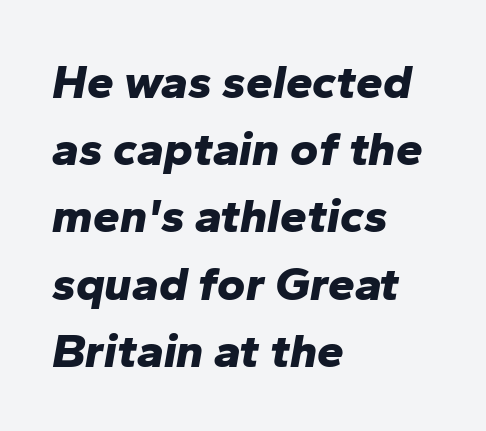
Q: Is the text bold? A: Yes.
Q: Is the text italic (slanted)? A: Yes, it leans right by about 10 degrees.
Q: Is the text underlined? A: No.
Q: How is the paragraph aligned? A: Left-aligned.
Q: Is the spacing between letters normal or unusually wide? A: Normal.
Q: Is the spacing between lines tight, normal or loose? A: Normal.
Q: Width (condensed, normal, or wide)? A: Normal.
Q: Stroke contrast? A: Low.
Q: x-height? A: Medium.
Q: Monospaced? A: No.
